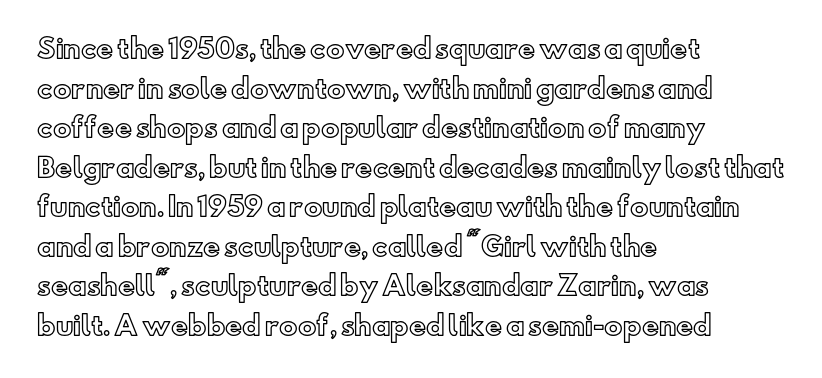
{"italic": "no", "underline": "no", "align": "left", "line_spacing": "normal", "line_spacing_ratio": 1.52, "letter_spacing": "normal", "letter_spacing_em": 0.0, "glyph_px": 26}
